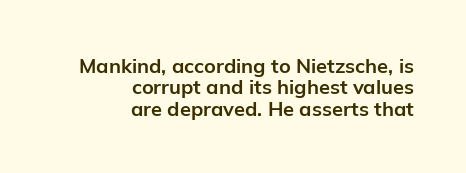
The image shows 20 px bold type, upright; set right-aligned, tight line spacing (1.07x), normal letter spacing, not underlined.
